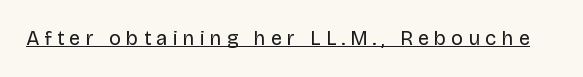
Heaviness? Minimal to ordinary, like unemphasized prose. Every stem runs plumb, perpendicular to the baseline. You can see a thin bar hugging the bottom of the glyphs. Inter-character spacing is expanded well beyond the font's built-in metrics.
